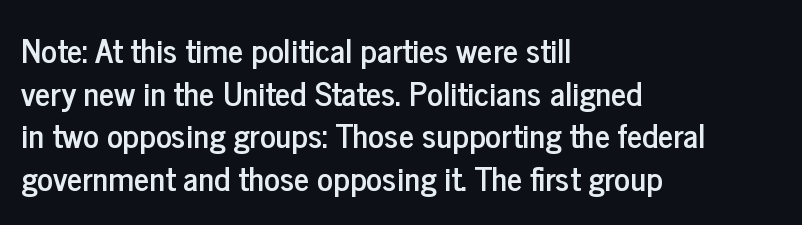
The image shows 33 px condensed sans-serif type, upright; set left-aligned, normal line spacing (1.29x), normal letter spacing, not underlined; low stroke contrast and a medium x-height.
